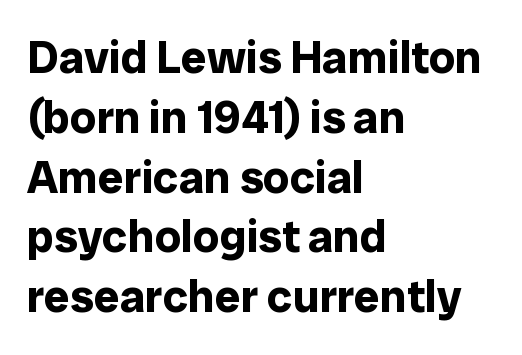
{"serif": "no", "italic": "no", "bold": "yes", "weight": "bold", "width": "normal", "stroke_contrast": "low", "x_height": "medium", "monospaced": "no", "underline": "no", "align": "left", "line_spacing": "normal", "line_spacing_ratio": 1.3, "letter_spacing": "normal", "letter_spacing_em": 0.0, "glyph_px": 46}
